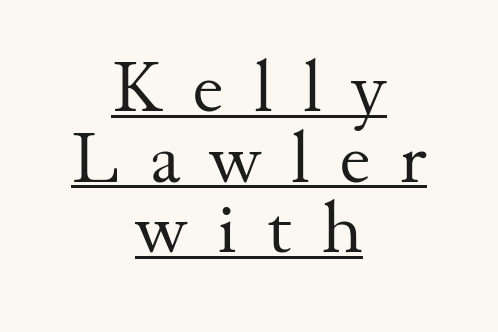
The image shows 72 px regular-weight serif type, upright; set centered, tight line spacing (0.98x), unusually wide letter spacing (+0.41 em), underlined; medium stroke contrast and a small x-height.
